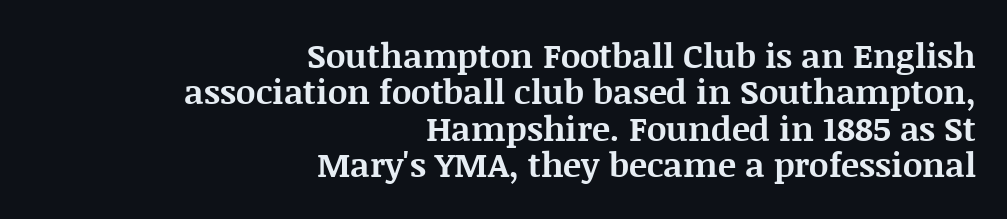
What weight is shown? A full bold with thick strokes. The face used here is seriffed, in the tradition of book romans. Every stem runs plumb, perpendicular to the baseline. This rendering uses right alignment, leaving the left contour irregular.
